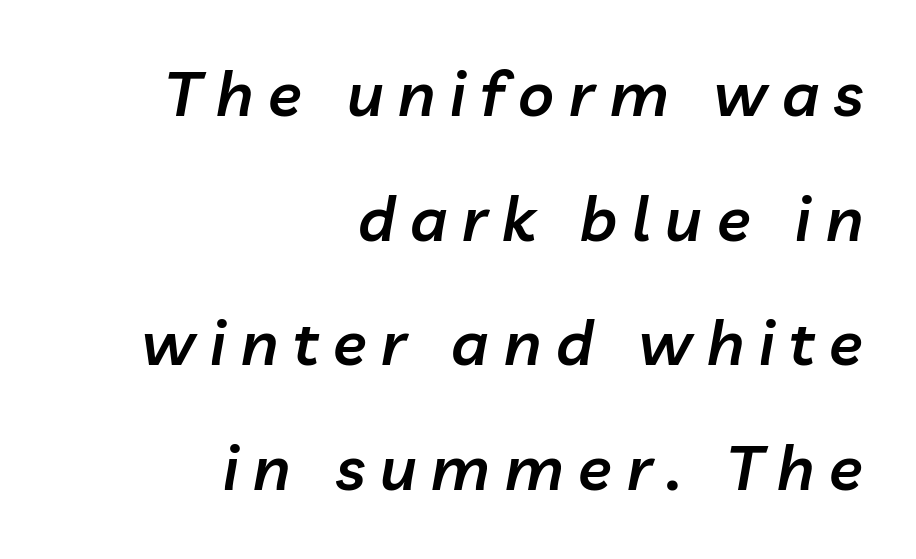
The image shows 62 px semibold type, italic (leaning right); set right-aligned, loose line spacing (2.01x), unusually wide letter spacing (+0.24 em), not underlined; low stroke contrast and a medium x-height.
